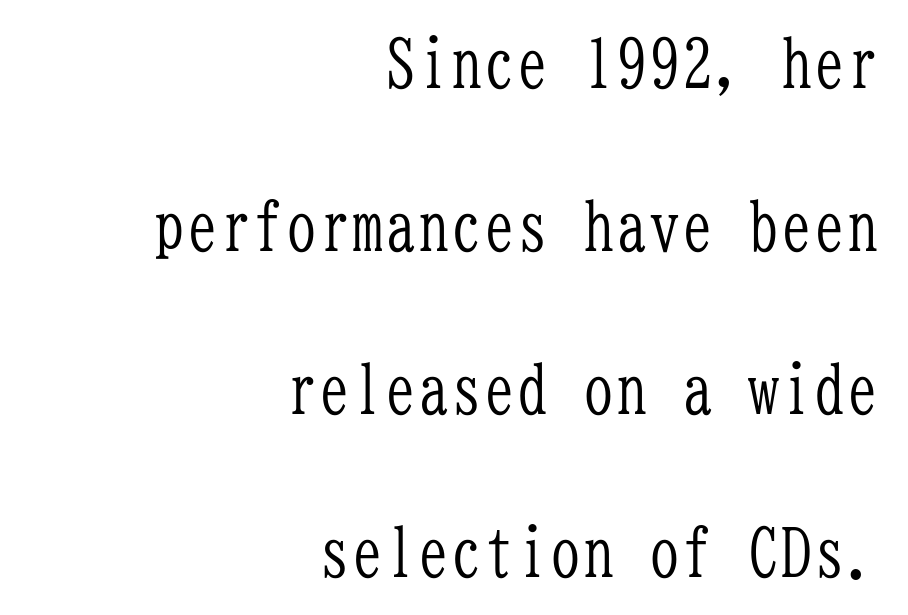
The typesetter chose a ragged-left arrangement here. Descenders hang freely into open space. Bold? No — there's no thickening of the strokes. Ordinary non-slanted type is in use.
